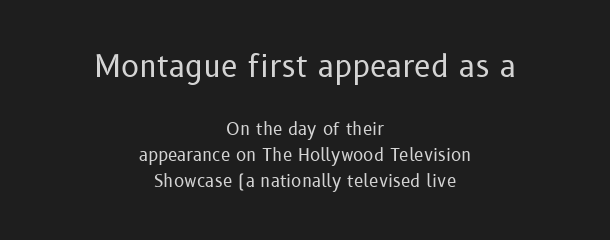
{"serif": "no", "italic": "no", "bold": "no", "weight": "regular", "width": "normal", "stroke_contrast": "low", "x_height": "medium", "monospaced": "no", "underline": "no", "align": "center", "line_spacing": "normal", "line_spacing_ratio": 1.53, "letter_spacing": "normal", "letter_spacing_em": 0.0, "larger_block": "first", "size_ratio": 1.76, "glyph_px": 30}
